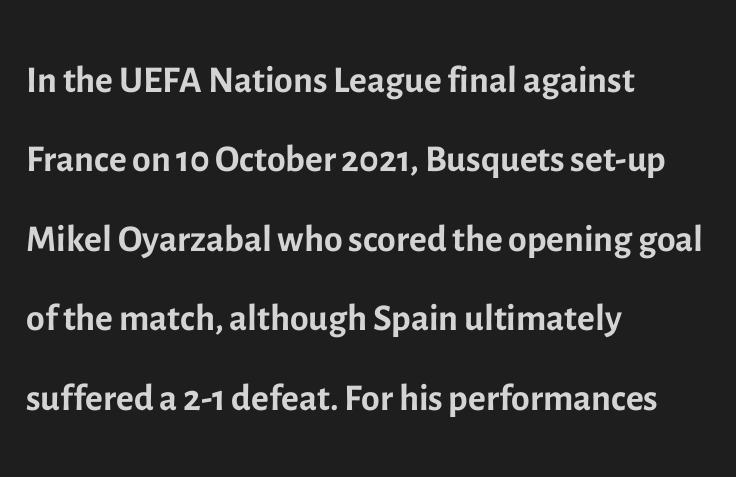
Q: Is the text bold? A: No.
Q: Is the text italic (slanted)? A: No, it is upright.
Q: Is the typeface a serif or a sans-serif typeface? A: Sans-serif.
Q: Is the text underlined? A: No.
Q: How is the paragraph aligned? A: Left-aligned.
Q: Is the spacing between letters normal or unusually wide? A: Normal.
Q: Is the spacing between lines tight, normal or loose? A: Normal.
Q: Width (condensed, normal, or wide)? A: Normal.
Q: x-height? A: Medium.
Q: Monospaced? A: No.
